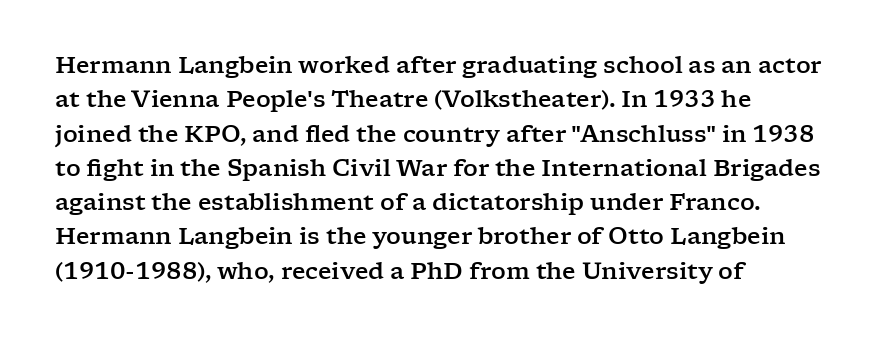
{"italic": "no", "underline": "no", "align": "left", "line_spacing": "normal", "line_spacing_ratio": 1.49, "letter_spacing": "normal", "letter_spacing_em": 0.0, "glyph_px": 23}
